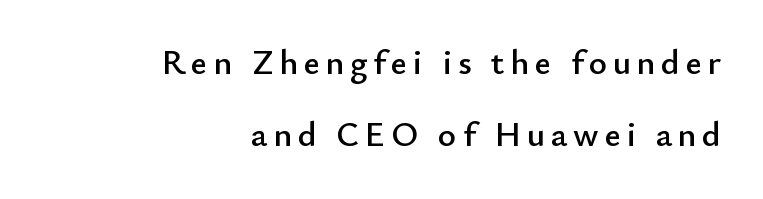
{"serif": "no", "italic": "no", "width": "normal", "stroke_contrast": "low", "x_height": "small", "monospaced": "no", "underline": "no", "align": "right", "line_spacing": "loose", "line_spacing_ratio": 2.05, "glyph_px": 35}
